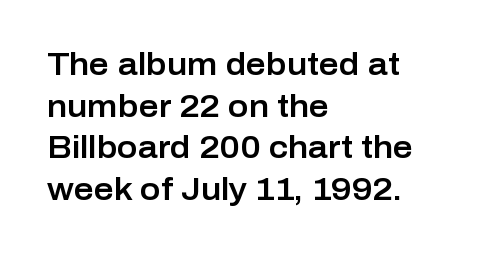
Q: Is the text italic (slanted)? A: No, it is upright.
Q: Is the typeface a serif or a sans-serif typeface? A: Sans-serif.
Q: Is the text underlined? A: No.
Q: How is the paragraph aligned? A: Left-aligned.
Q: Is the spacing between letters normal or unusually wide? A: Normal.
Q: Is the spacing between lines tight, normal or loose? A: Normal.
Q: Width (condensed, normal, or wide)? A: Normal.
Q: Stroke contrast? A: Low.
Q: x-height? A: Medium.
Q: Monospaced? A: No.
